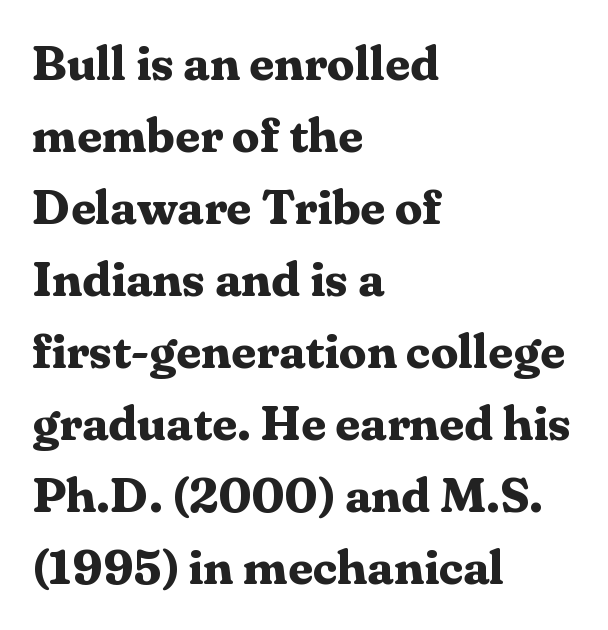
Letters rest on an invisible, unmarked baseline. Small tapered or slab feet sit at the stroke ends, so this counts as serif. Ordinary non-slanted type is in use. These lines keep a tight, regular rhythm from letter to letter. Proportional: the letters do not fall into vertical columns. Heavy, bold letterforms.
